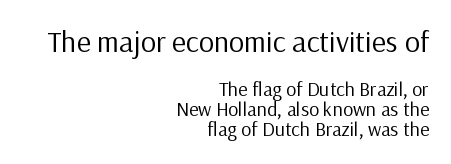
Does the bottom block carry the larger type? No, the top block does. Caption: multi-line text, flush right, ragged left. A typesetter would call this zero additional tracking. Baseline-to-baseline distance is barely more than the letter height.
